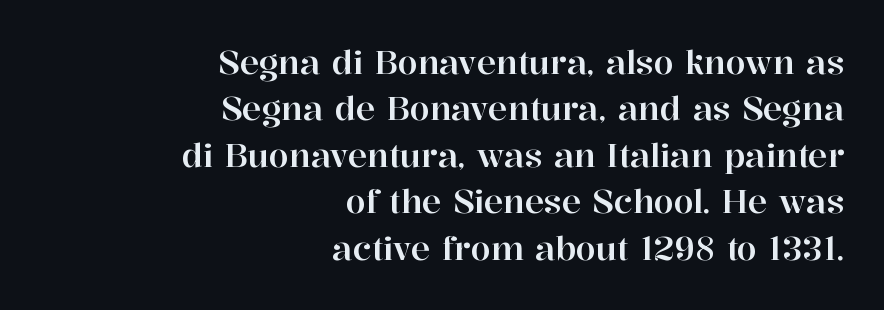
Q: Is the text italic (slanted)? A: No, it is upright.
Q: Is the typeface a serif or a sans-serif typeface? A: Serif.
Q: Is the text underlined? A: No.
Q: How is the paragraph aligned? A: Right-aligned.
Q: Is the spacing between letters normal or unusually wide? A: Normal.
Q: Is the spacing between lines tight, normal or loose? A: Normal.
Q: Width (condensed, normal, or wide)? A: Normal.
Q: Stroke contrast? A: High.
Q: x-height? A: Medium.
Q: Monospaced? A: No.
